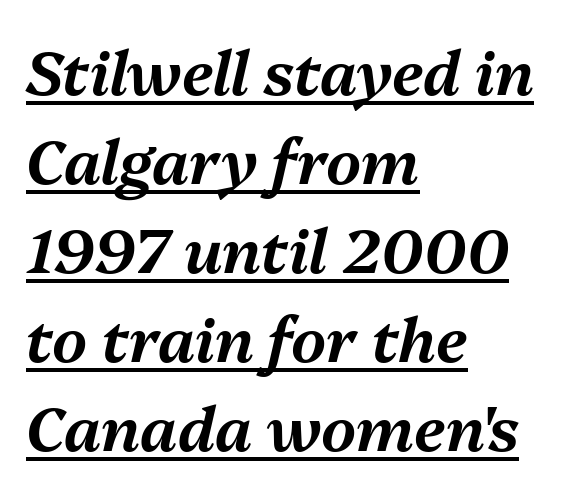
{"italic": "yes", "lean": "right", "slant_degrees": 13, "width": "normal", "stroke_contrast": "medium", "x_height": "medium", "monospaced": "no", "underline": "yes", "align": "left", "line_spacing": "normal", "line_spacing_ratio": 1.46, "letter_spacing": "normal", "letter_spacing_em": 0.0, "glyph_px": 61}
